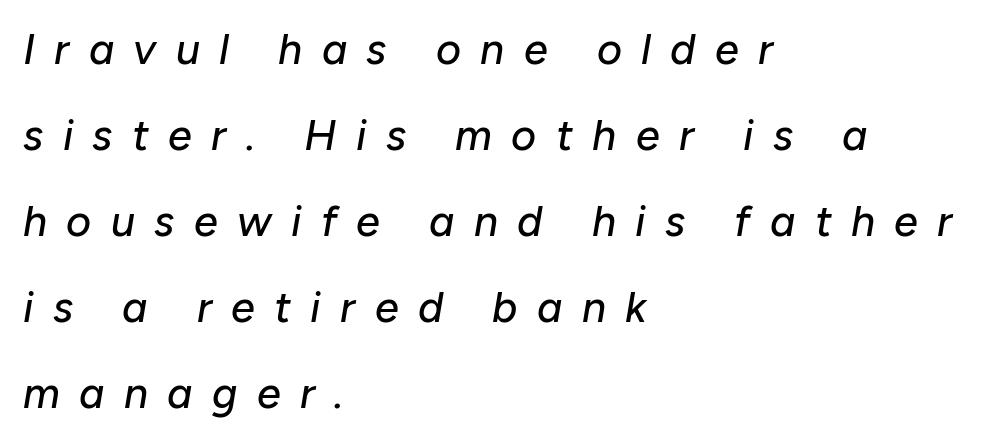
{"italic": "yes", "lean": "right", "slant_degrees": 10, "width": "normal", "stroke_contrast": "low", "x_height": "medium", "monospaced": "no", "underline": "no", "align": "left", "line_spacing": "loose", "line_spacing_ratio": 2.0, "letter_spacing": "wide", "letter_spacing_em": 0.45, "glyph_px": 43}
